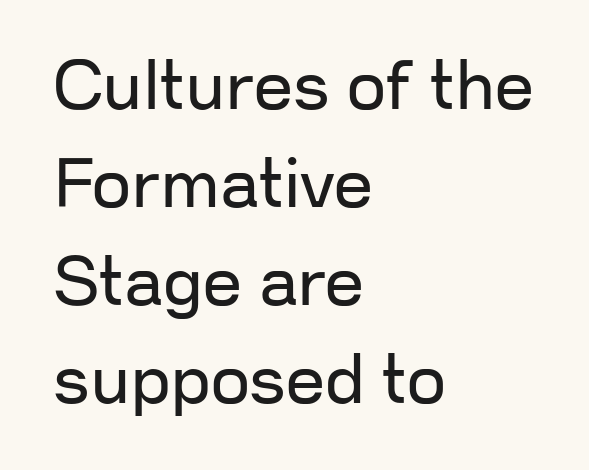
Q: Is the text bold? A: No.
Q: Is the text italic (slanted)? A: No, it is upright.
Q: Is the typeface a serif or a sans-serif typeface? A: Sans-serif.
Q: Is the text underlined? A: No.
Q: How is the paragraph aligned? A: Left-aligned.
Q: Is the spacing between letters normal or unusually wide? A: Normal.
Q: Is the spacing between lines tight, normal or loose? A: Normal.
Q: Width (condensed, normal, or wide)? A: Normal.
Q: Stroke contrast? A: Low.
Q: x-height? A: Medium.
Q: Monospaced? A: No.
